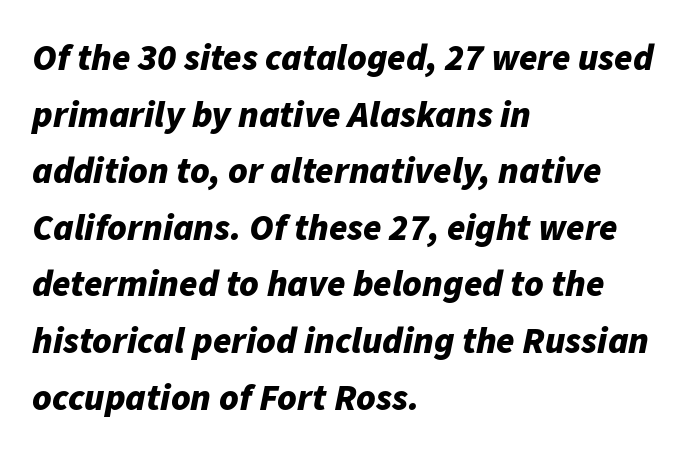
The image shows 37 px bold type, italic (leaning right); set left-aligned, normal line spacing (1.53x), normal letter spacing, not underlined; low stroke contrast and a medium x-height.
